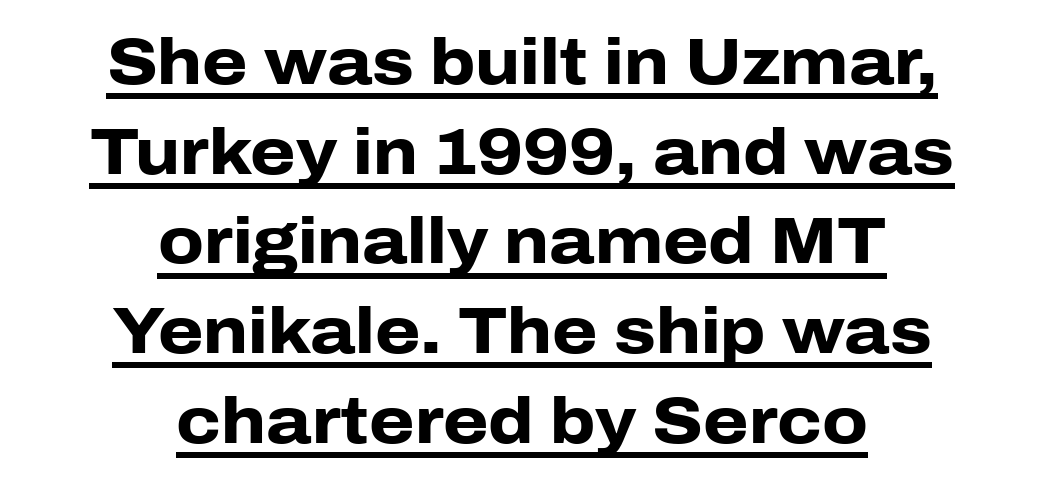
The image shows 65 px heavy sans-serif type, upright; set centered, normal line spacing (1.38x), normal letter spacing, underlined; low stroke contrast and a medium x-height.
